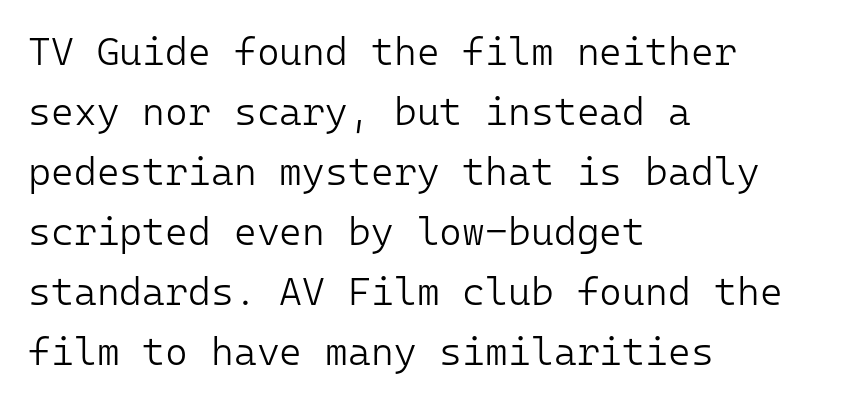
{"serif": "no", "italic": "no", "bold": "no", "weight": "light", "width": "normal", "stroke_contrast": "low", "x_height": "medium", "monospaced": "yes", "underline": "no", "align": "left", "line_spacing": "normal", "line_spacing_ratio": 1.54, "letter_spacing": "normal", "letter_spacing_em": 0.0, "glyph_px": 39}
